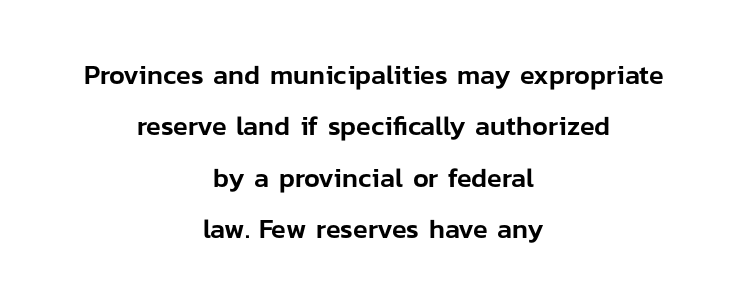
{"italic": "no", "underline": "no", "align": "center", "line_spacing": "loose", "line_spacing_ratio": 1.9, "letter_spacing": "normal", "letter_spacing_em": 0.0, "glyph_px": 27}
